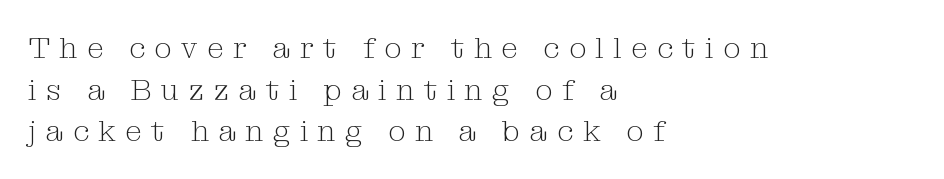
Q: Is the text bold? A: No.
Q: Is the text italic (slanted)? A: No, it is upright.
Q: Is the typeface a serif or a sans-serif typeface? A: Serif.
Q: Is the text underlined? A: No.
Q: How is the paragraph aligned? A: Left-aligned.
Q: Is the spacing between letters normal or unusually wide? A: Unusually wide.
Q: Is the spacing between lines tight, normal or loose? A: Normal.
Q: Width (condensed, normal, or wide)? A: Normal.
Q: Stroke contrast? A: Medium.
Q: x-height? A: Medium.
Q: Monospaced? A: No.
